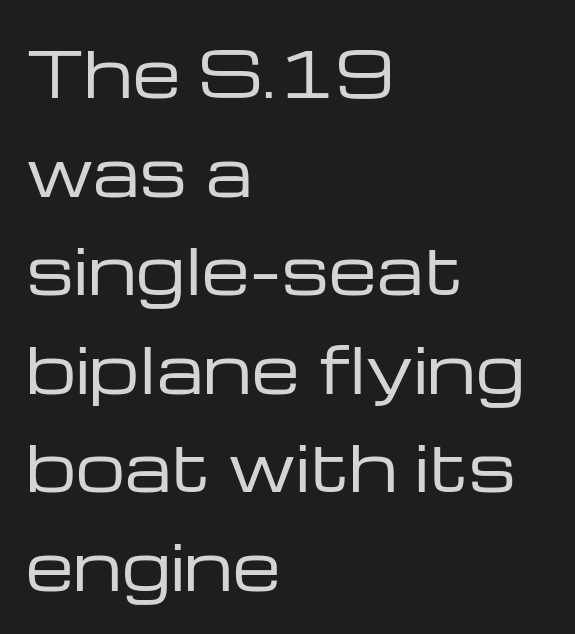
The image shows 62 px regular-weight, wide sans-serif type, upright; set left-aligned, normal line spacing (1.59x), normal letter spacing, not underlined; low stroke contrast and a medium x-height.
